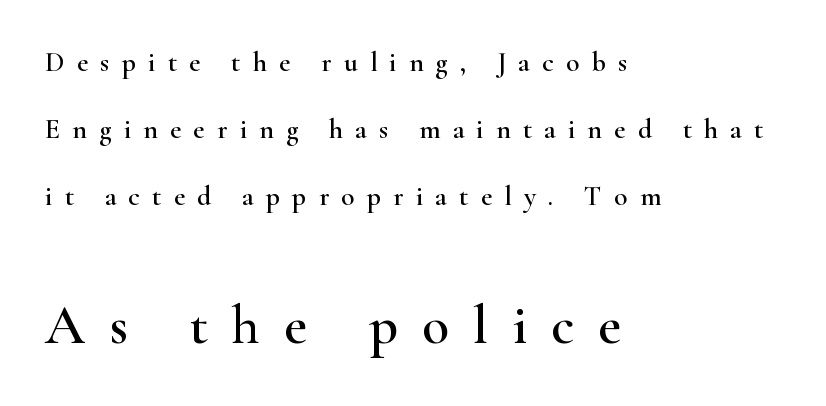
Whoever set this made the second block the dominant, larger element. Each new line begins a long way beneath the previous one. Honestly, the letter spacing is so wide it's the main thing you notice. The face used here is proportionally spaced, like ordinary book or web type.
